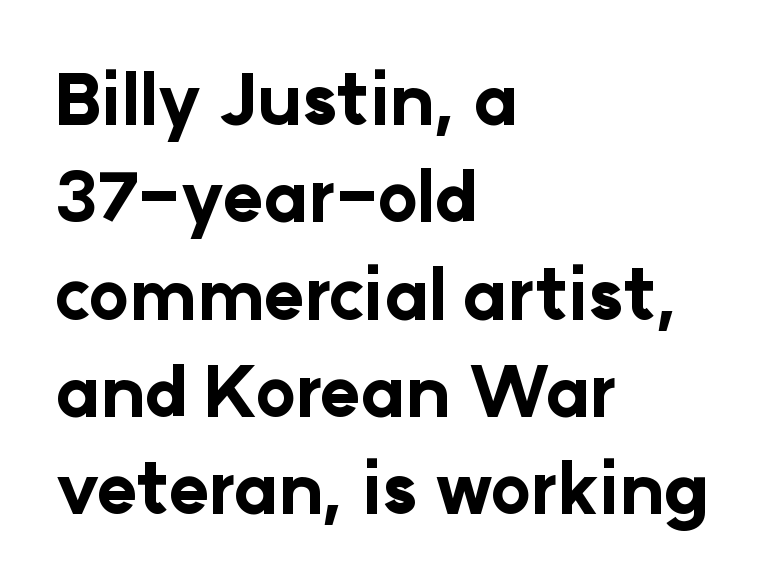
The image shows 69 px bold sans-serif type, upright; set left-aligned, normal line spacing (1.41x), normal letter spacing, not underlined; low stroke contrast and a medium x-height.
